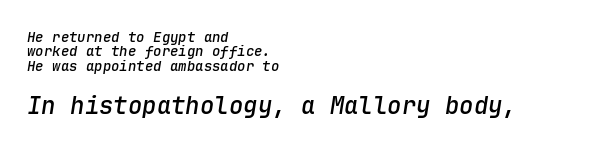
Q: Is the text bold? A: Semi-bold.
Q: Is the text italic (slanted)? A: Yes, it leans right by about 9 degrees.
Q: Is the text underlined? A: No.
Q: How is the paragraph aligned? A: Left-aligned.
Q: Is the spacing between letters normal or unusually wide? A: Normal.
Q: Is the spacing between lines tight, normal or loose? A: Tight.
Q: Which block of text is set in a larger size, the first (top) or the second (bottom)? A: The second (bottom) one.
